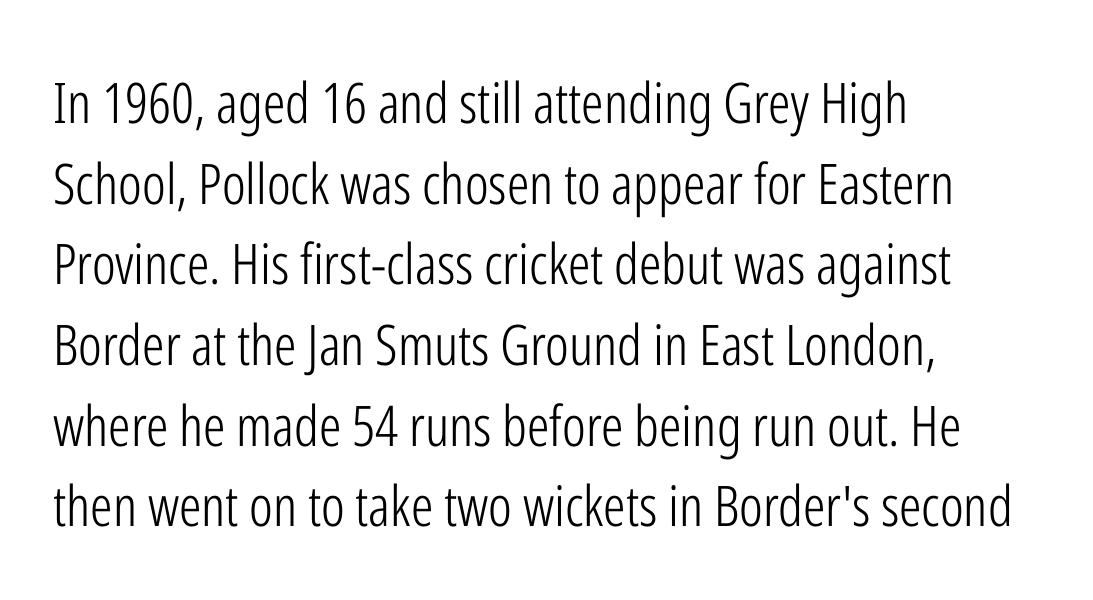
{"serif": "no", "italic": "no", "bold": "no", "weight": "light", "width": "condensed", "stroke_contrast": "low", "x_height": "medium", "monospaced": "no", "underline": "no", "align": "left", "line_spacing": "normal", "line_spacing_ratio": 1.44, "letter_spacing": "normal", "letter_spacing_em": 0.0, "glyph_px": 56}
